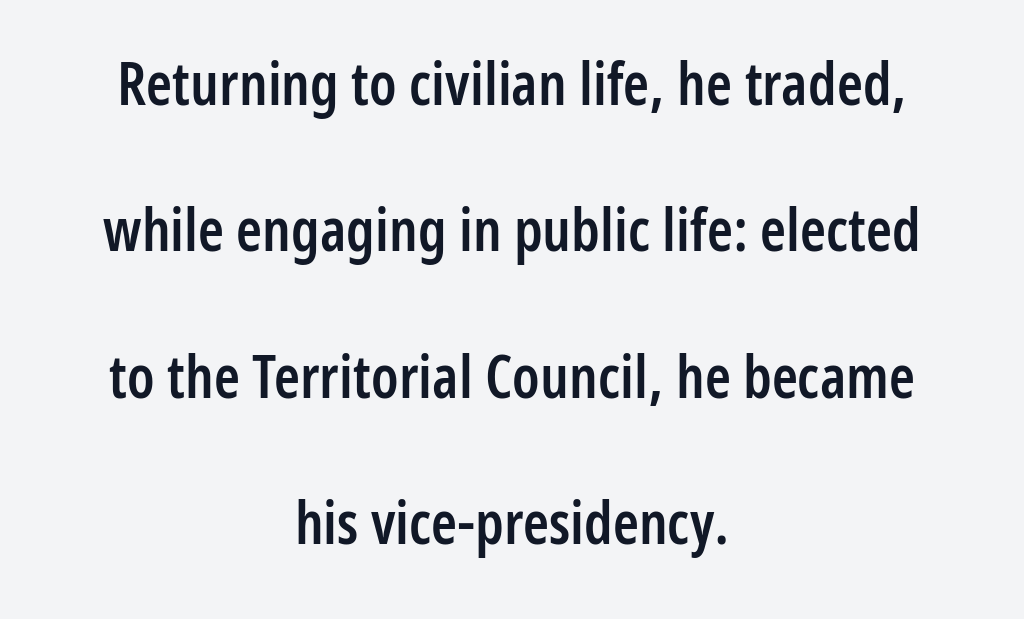
The image shows 59 px semibold, condensed sans-serif type, upright; set centered, loose line spacing (2.48x), normal letter spacing, not underlined; low stroke contrast and a medium x-height.
